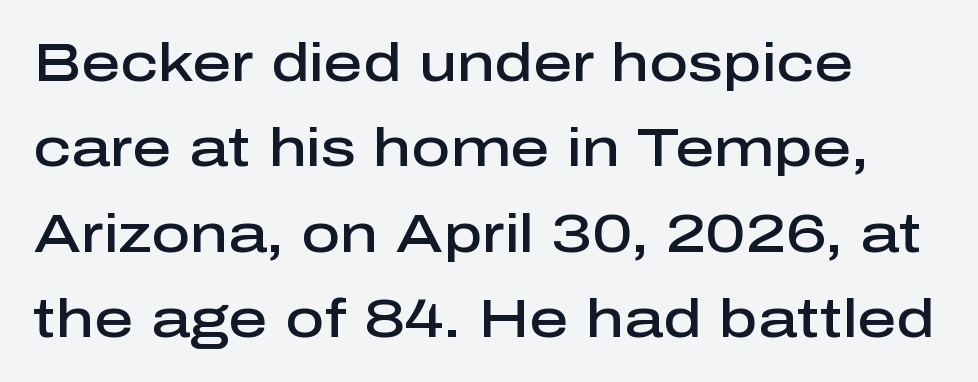
This is sans-serif lettering, the kind often seen on screens and signage. A bit beefed up — I'd call it semibold rather than bold. Does extra space separate the letters? No, they use regular spacing. Is this a fixed-width face? No — the glyphs have proportional, varying widths. Baseline-to-baseline distance is the conventional proportion of letter height.
